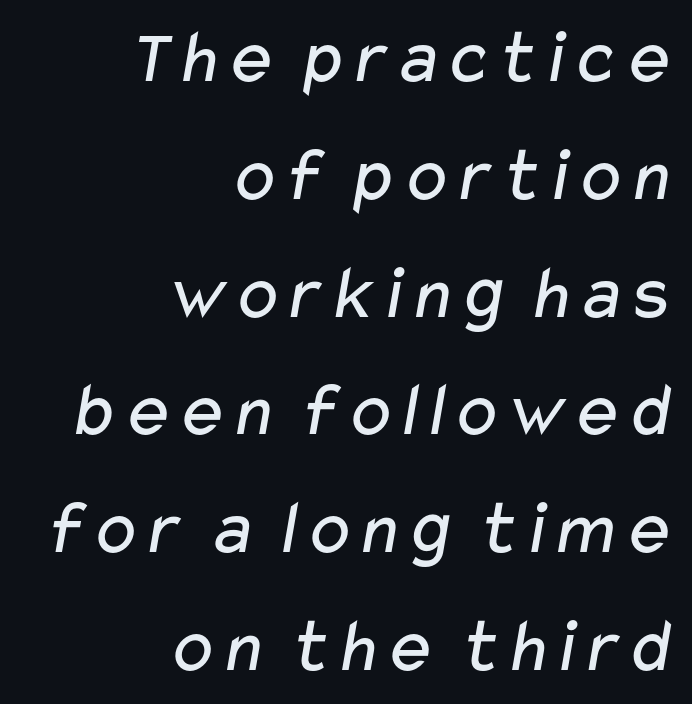
{"serif": "no", "bold": "no", "weight": "regular", "width": "wide", "stroke_contrast": "low", "x_height": "medium", "monospaced": "no", "underline": "no", "align": "right", "line_spacing": "normal", "line_spacing_ratio": 1.51, "letter_spacing": "normal", "letter_spacing_em": 0.0, "glyph_px": 78}
